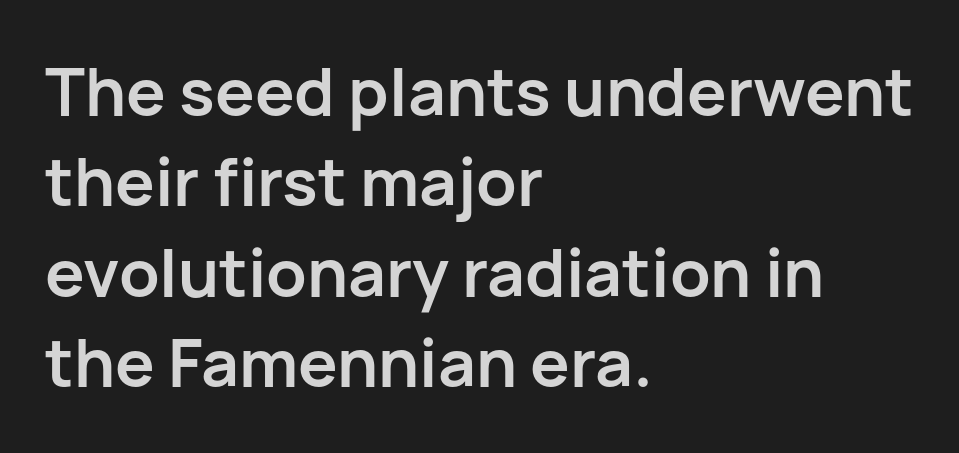
{"serif": "no", "italic": "no", "bold": "yes", "weight": "semibold", "width": "normal", "stroke_contrast": "low", "x_height": "medium", "monospaced": "no", "underline": "no", "align": "left", "line_spacing": "normal", "line_spacing_ratio": 1.37, "letter_spacing": "normal", "letter_spacing_em": 0.0, "glyph_px": 66}
